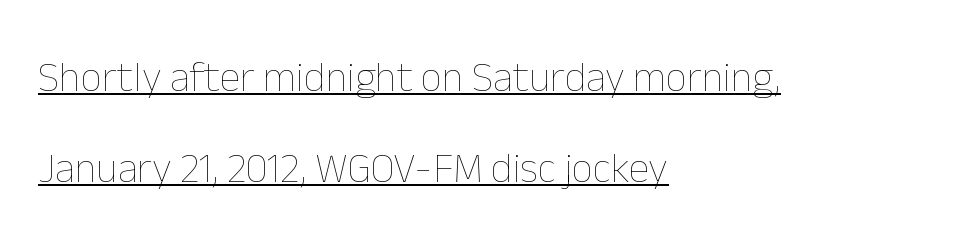
Q: Is the text bold? A: No.
Q: Is the text italic (slanted)? A: No, it is upright.
Q: Is the text underlined? A: Yes.
Q: How is the paragraph aligned? A: Left-aligned.
Q: Is the spacing between letters normal or unusually wide? A: Normal.
Q: Is the spacing between lines tight, normal or loose? A: Loose.
Q: Width (condensed, normal, or wide)? A: Normal.
Q: Stroke contrast? A: Low.
Q: x-height? A: Medium.
Q: Monospaced? A: No.
